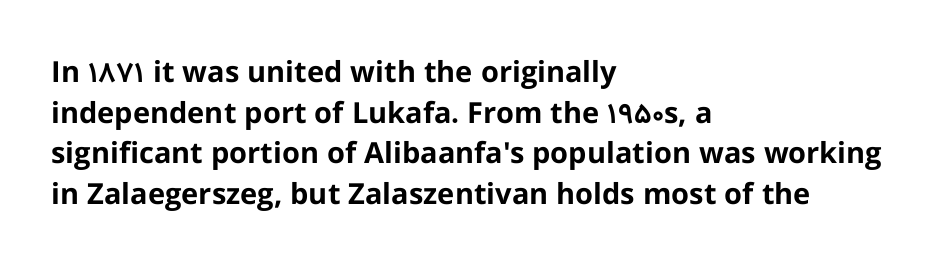
Q: Is the text bold? A: Yes.
Q: Is the text italic (slanted)? A: No, it is upright.
Q: Is the typeface a serif or a sans-serif typeface? A: Sans-serif.
Q: Is the text underlined? A: No.
Q: How is the paragraph aligned? A: Left-aligned.
Q: Is the spacing between letters normal or unusually wide? A: Normal.
Q: Is the spacing between lines tight, normal or loose? A: Normal.
Q: Width (condensed, normal, or wide)? A: Normal.
Q: Stroke contrast? A: Low.
Q: x-height? A: Medium.
Q: Monospaced? A: No.
